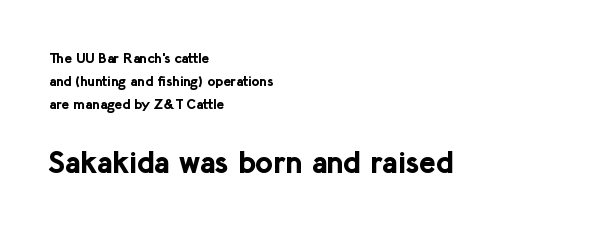
The image shows 31 px bold sans-serif type, upright; set left-aligned, normal line spacing (1.63x), normal letter spacing, not underlined; the second (bottom) block is 2.21x larger; low stroke contrast and a medium x-height.
